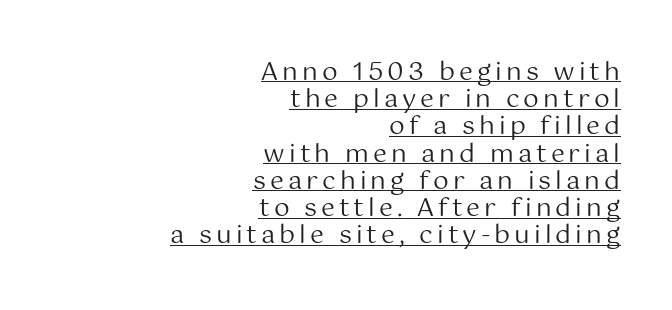
Q: Is the text bold? A: No.
Q: Is the text italic (slanted)? A: No, it is upright.
Q: Is the text underlined? A: Yes.
Q: How is the paragraph aligned? A: Right-aligned.
Q: Is the spacing between lines tight, normal or loose? A: Tight.
